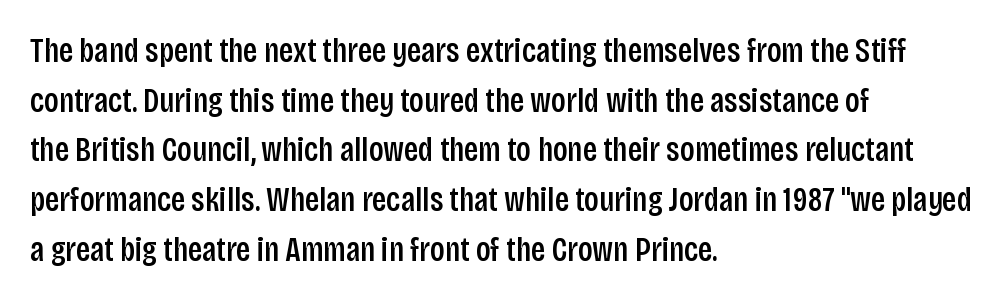
Q: Is the text italic (slanted)? A: No, it is upright.
Q: Is the typeface a serif or a sans-serif typeface? A: Sans-serif.
Q: Is the text underlined? A: No.
Q: How is the paragraph aligned? A: Left-aligned.
Q: Is the spacing between letters normal or unusually wide? A: Normal.
Q: Is the spacing between lines tight, normal or loose? A: Normal.
Q: Width (condensed, normal, or wide)? A: Condensed.
Q: Stroke contrast? A: Low.
Q: x-height? A: Large.
Q: Monospaced? A: No.
